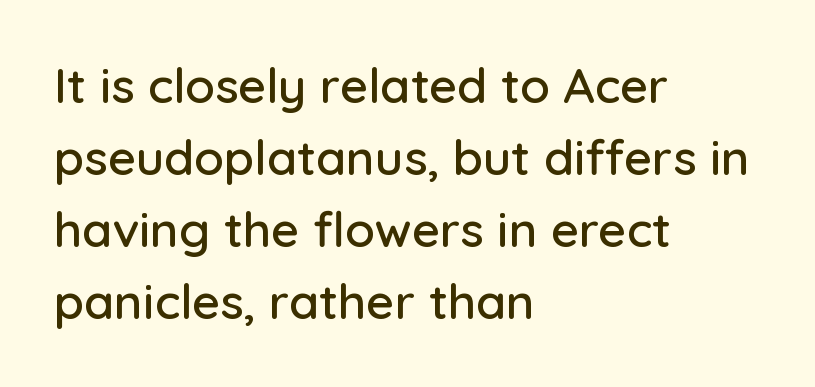
{"serif": "no", "italic": "no", "width": "normal", "stroke_contrast": "low", "x_height": "medium", "monospaced": "no", "underline": "no", "align": "left", "line_spacing": "normal", "line_spacing_ratio": 1.47, "letter_spacing": "normal", "letter_spacing_em": 0.0, "glyph_px": 49}
